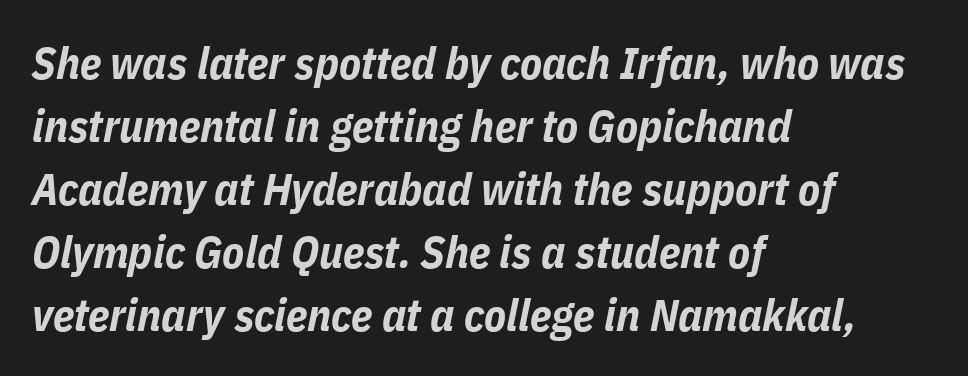
{"italic": "yes", "lean": "right", "slant_degrees": 11, "bold": "yes", "weight": "bold", "width": "condensed", "stroke_contrast": "low", "x_height": "medium", "monospaced": "no", "underline": "no", "align": "left", "line_spacing": "normal", "line_spacing_ratio": 1.4, "letter_spacing": "normal", "letter_spacing_em": 0.0, "glyph_px": 45}
